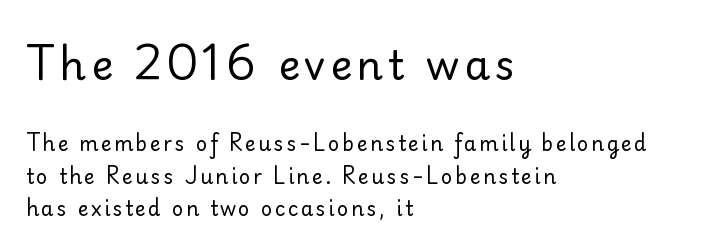
The image shows 41 px regular-weight sans-serif type, upright; set left-aligned, normal line spacing (1.62x), not underlined; the first (top) block is 2.05x larger; low stroke contrast and a small x-height.
